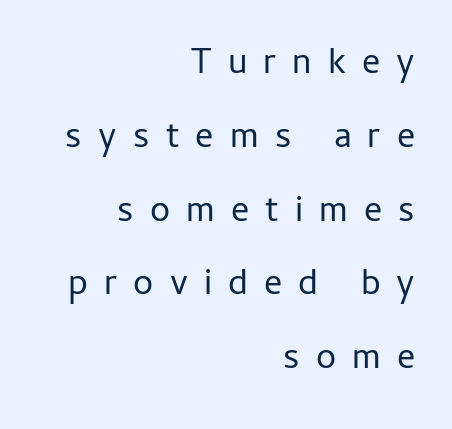
{"serif": "no", "italic": "no", "bold": "no", "weight": "regular", "width": "normal", "stroke_contrast": "low", "x_height": "medium", "monospaced": "no", "underline": "no", "align": "right", "line_spacing": "loose", "line_spacing_ratio": 2.05, "letter_spacing": "wide", "letter_spacing_em": 0.45, "glyph_px": 36}
